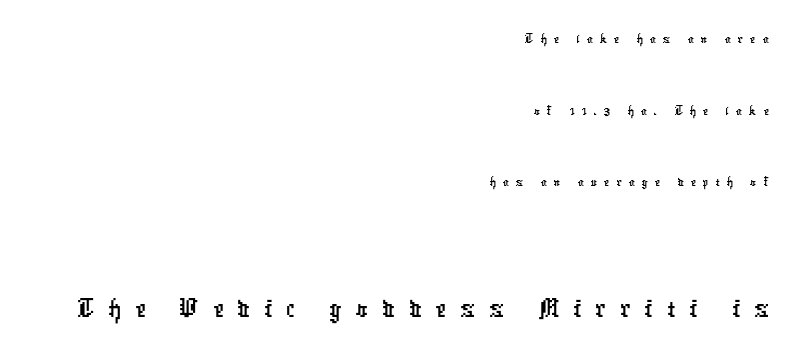
Q: Is the typeface a serif or a sans-serif typeface? A: Sans-serif.
Q: Is the text underlined? A: No.
Q: How is the paragraph aligned? A: Right-aligned.
Q: Is the spacing between letters normal or unusually wide? A: Unusually wide.
Q: Is the spacing between lines tight, normal or loose? A: Loose.
Q: Which block of text is set in a larger size, the first (top) or the second (bottom)? A: The second (bottom) one.
Q: Width (condensed, normal, or wide)? A: Condensed.
Q: Stroke contrast? A: Low.
Q: x-height? A: Medium.
Q: Monospaced? A: No.
